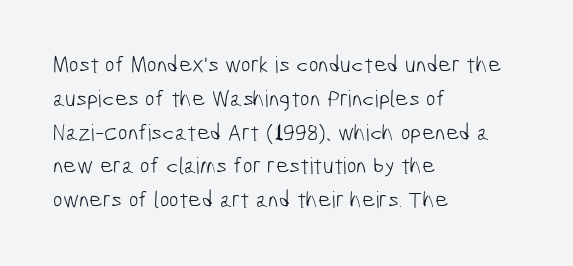
Q: Is the text bold? A: No.
Q: Is the text underlined? A: No.
Q: How is the paragraph aligned? A: Left-aligned.
Q: Is the spacing between letters normal or unusually wide? A: Normal.
Q: Is the spacing between lines tight, normal or loose? A: Normal.
